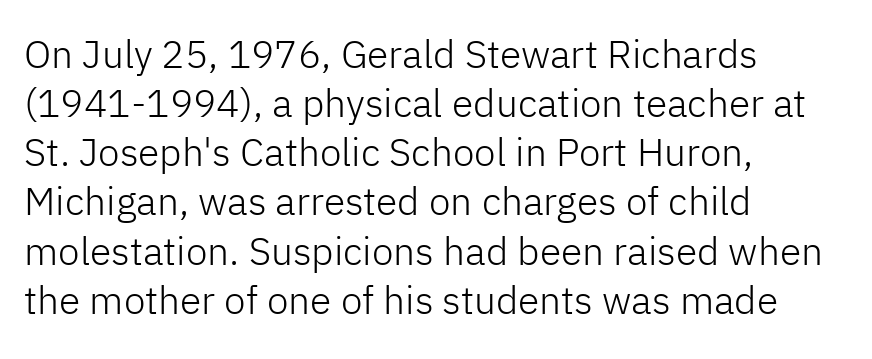
The image shows 39 px light sans-serif type, upright; set left-aligned, normal line spacing (1.26x), normal letter spacing, not underlined; low stroke contrast and a medium x-height.
